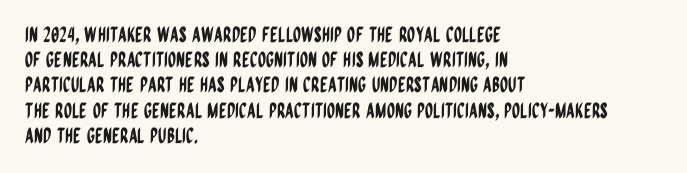
Posture: straight, roman, zero tilt. A clean baseline with only descenders dipping below it. Does the copy run flush right? No — it runs flush left. Tracking value appears to be zero — textbook default spacing.
